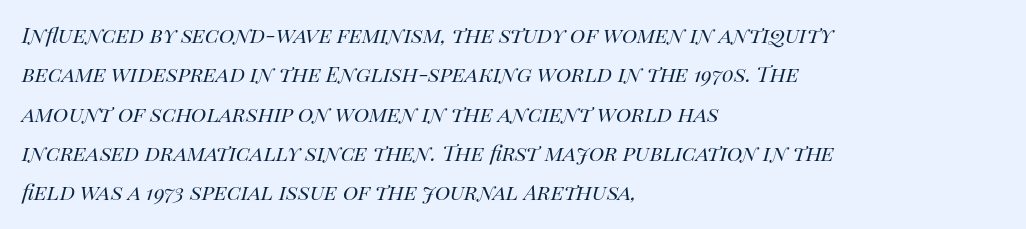
Q: Is the text bold? A: No.
Q: Is the text italic (slanted)? A: Yes, it leans right by about 14 degrees.
Q: Is the text underlined? A: No.
Q: How is the paragraph aligned? A: Left-aligned.
Q: Is the spacing between letters normal or unusually wide? A: Normal.
Q: Is the spacing between lines tight, normal or loose? A: Normal.
